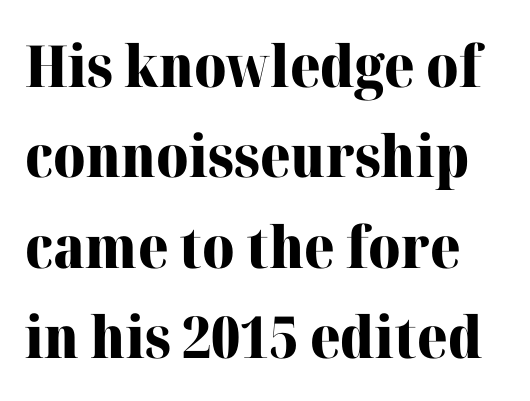
Underline: absent. Caption: standard tracking, unaltered. The letters are bold, with thick, heavy strokes. Quick note: interline space is typical. Every character sits straight up, as roman type does.
